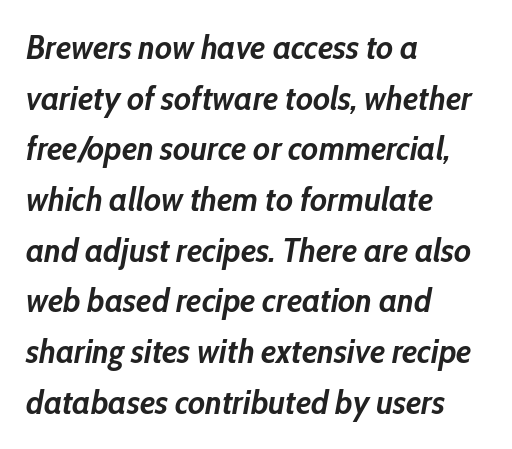
The image shows 34 px semibold, condensed type, italic (leaning right); set left-aligned, normal line spacing (1.49x), normal letter spacing, not underlined; low stroke contrast and a medium x-height.
